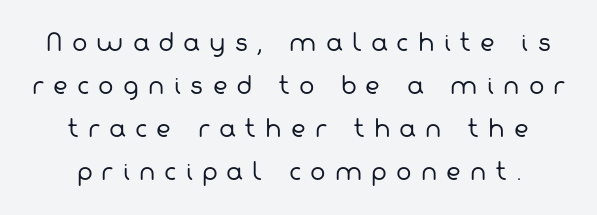
{"bold": "no", "underline": "no", "align": "center", "line_spacing_ratio": 1.87, "letter_spacing": "wide", "letter_spacing_em": 0.4, "glyph_px": 23}
